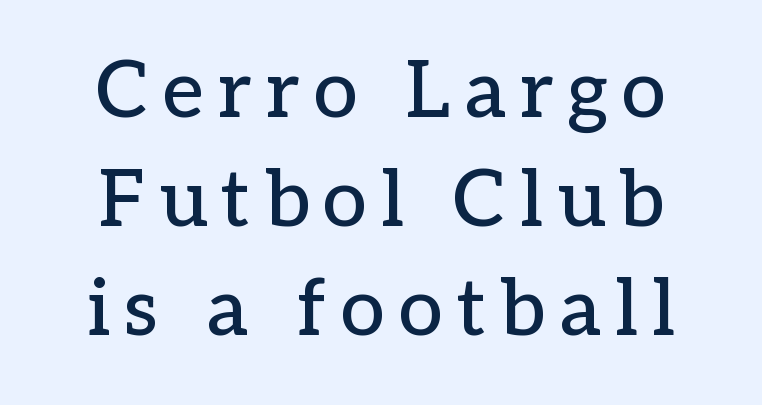
{"serif": "yes", "italic": "no", "width": "normal", "stroke_contrast": "low", "x_height": "medium", "monospaced": "no", "underline": "no", "align": "center", "line_spacing": "normal", "line_spacing_ratio": 1.38, "glyph_px": 79}
